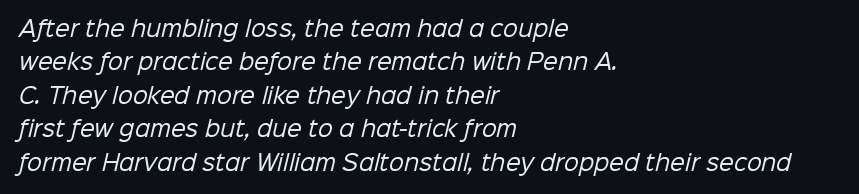
The image shows 21 px text type; set left-aligned, normal line spacing (1.59x), normal letter spacing, not underlined.
